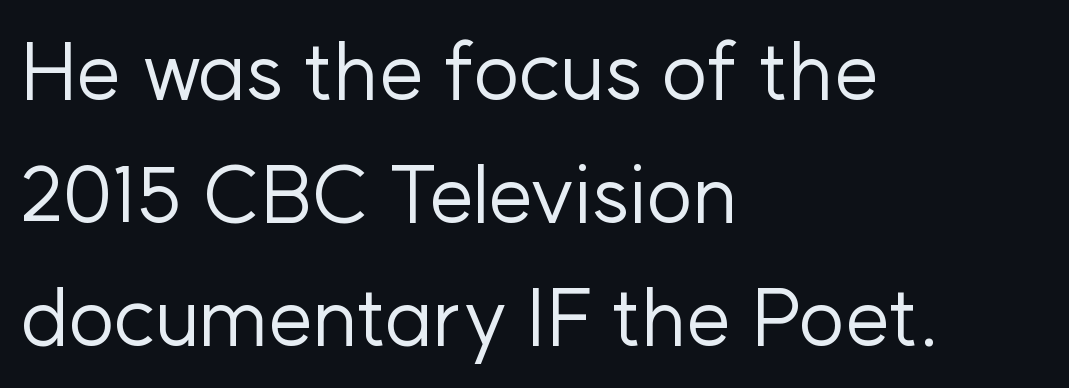
The image shows 80 px regular-weight sans-serif type, upright; set left-aligned, normal line spacing (1.54x), normal letter spacing, not underlined; low stroke contrast and a medium x-height.
